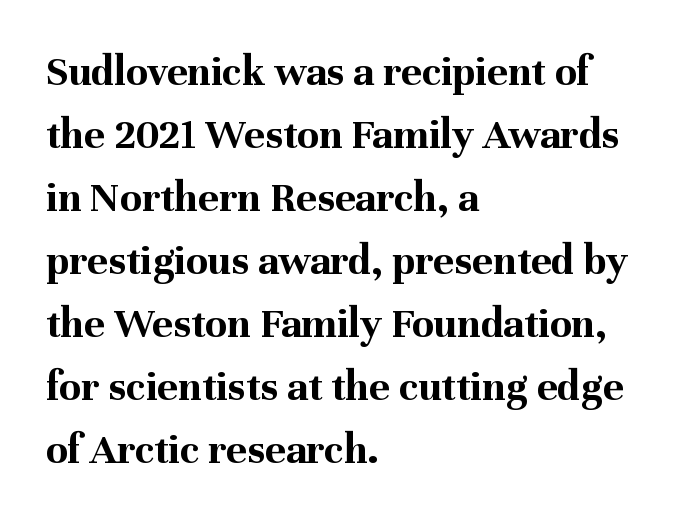
The image shows 44 px bold serif type, upright; set left-aligned, normal line spacing (1.43x), normal letter spacing, not underlined; medium stroke contrast and a medium x-height.
